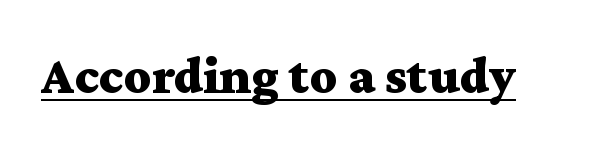
The image shows 53 px bold, wide serif type, upright; set normal letter spacing, underlined; medium stroke contrast and a medium x-height.
